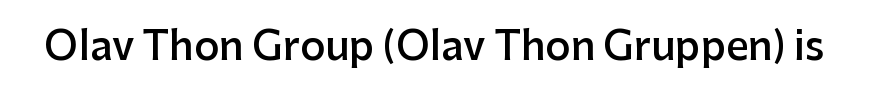
The image shows 39 px semibold sans-serif type, upright; set normal letter spacing, not underlined; low stroke contrast and a medium x-height.
